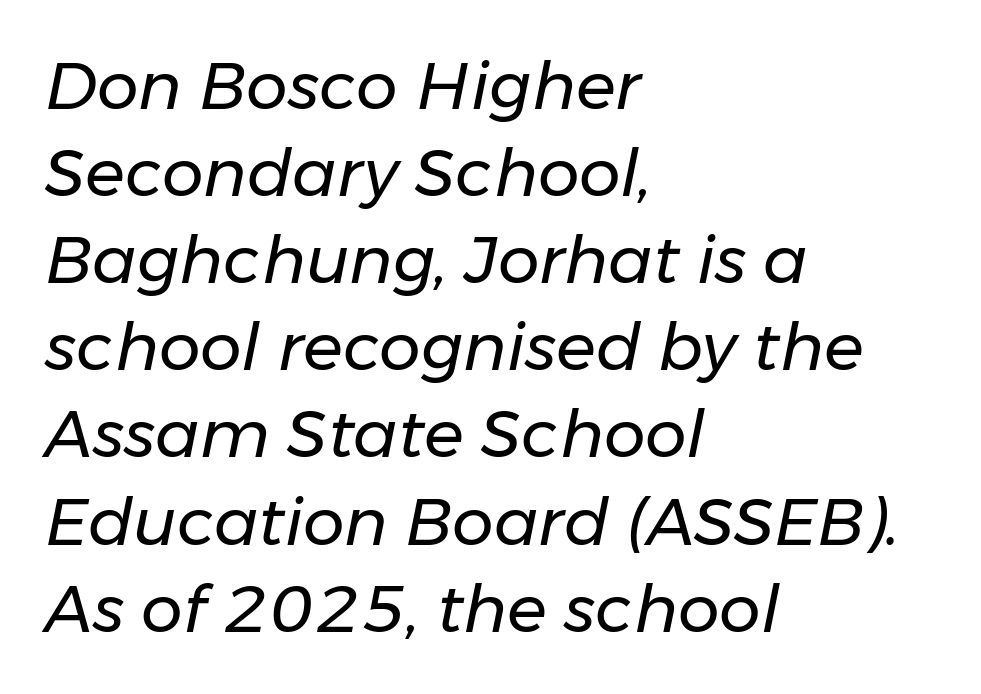
The image shows 66 px regular-weight type, italic (leaning right); set left-aligned, normal line spacing (1.32x), normal letter spacing, not underlined; low stroke contrast and a medium x-height.
